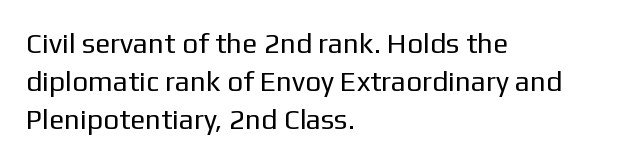
Q: Is the text bold? A: No.
Q: Is the text italic (slanted)? A: No, it is upright.
Q: Is the typeface a serif or a sans-serif typeface? A: Sans-serif.
Q: Is the text underlined? A: No.
Q: How is the paragraph aligned? A: Left-aligned.
Q: Is the spacing between letters normal or unusually wide? A: Normal.
Q: Is the spacing between lines tight, normal or loose? A: Normal.
Q: Width (condensed, normal, or wide)? A: Normal.
Q: Stroke contrast? A: Low.
Q: x-height? A: Medium.
Q: Monospaced? A: No.
